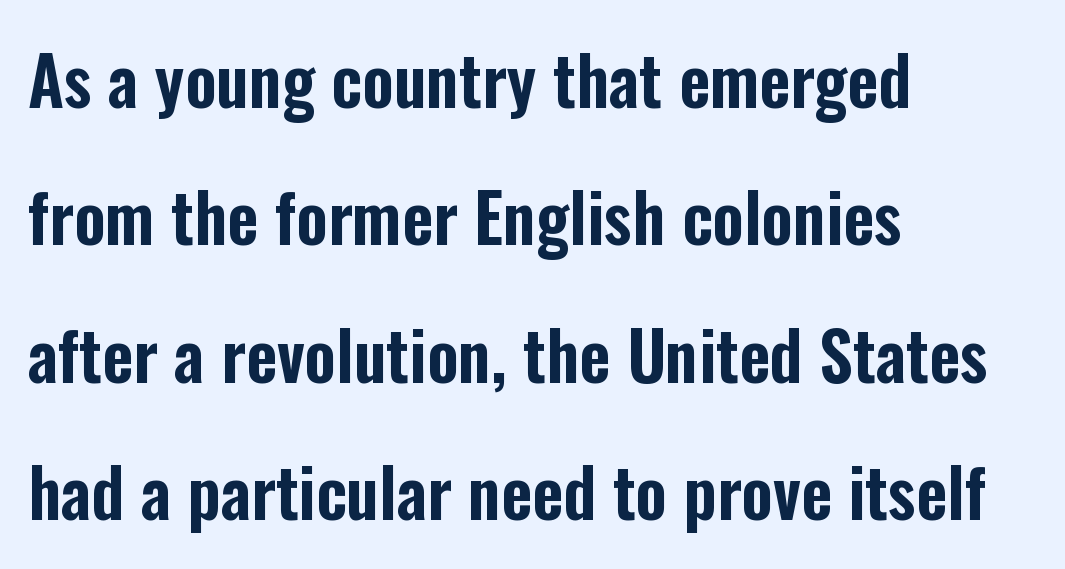
{"serif": "no", "italic": "no", "width": "condensed", "stroke_contrast": "low", "x_height": "medium", "monospaced": "no", "underline": "no", "align": "left", "line_spacing": "loose", "line_spacing_ratio": 2.05, "letter_spacing": "normal", "letter_spacing_em": 0.0, "glyph_px": 67}
